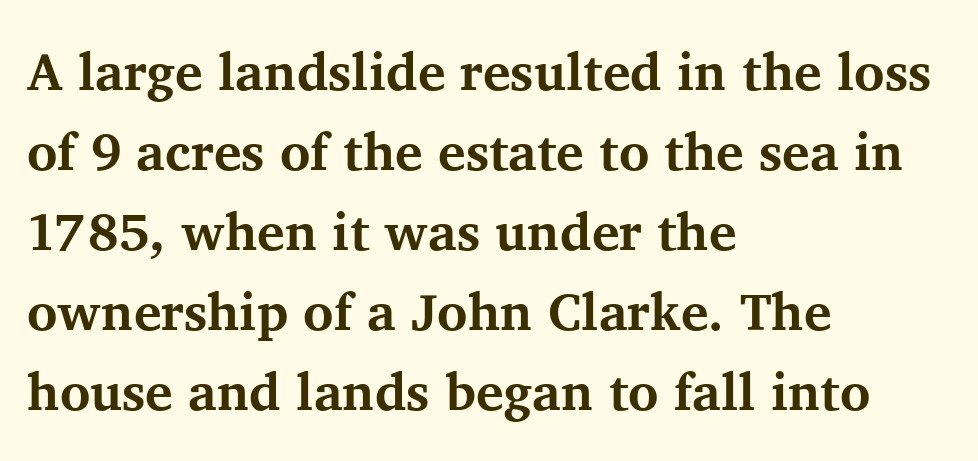
Q: Is the text bold? A: Yes.
Q: Is the text italic (slanted)? A: No, it is upright.
Q: Is the typeface a serif or a sans-serif typeface? A: Serif.
Q: Is the text underlined? A: No.
Q: How is the paragraph aligned? A: Left-aligned.
Q: Is the spacing between letters normal or unusually wide? A: Normal.
Q: Is the spacing between lines tight, normal or loose? A: Normal.
Q: Width (condensed, normal, or wide)? A: Normal.
Q: Stroke contrast? A: Medium.
Q: x-height? A: Medium.
Q: Monospaced? A: No.
